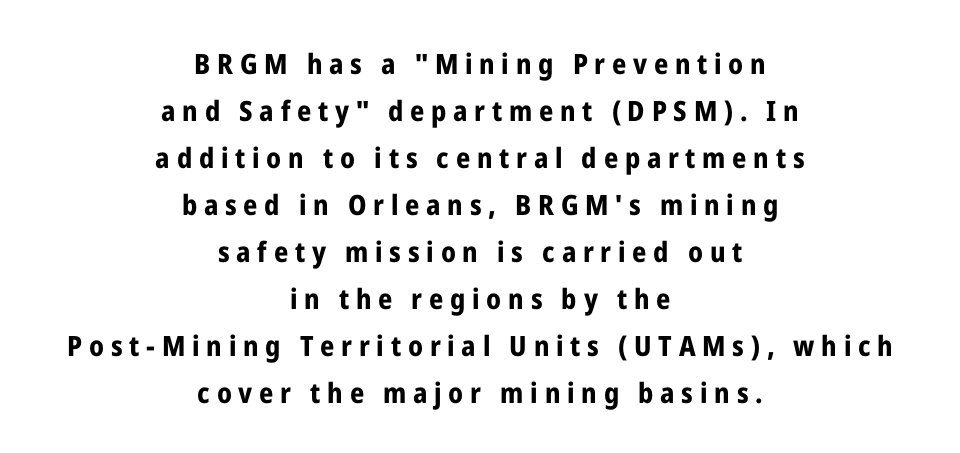
Rule under the text: the space is simply empty. Caption: bold face, heavy strokes. Unlike a traditional serif, this face leaves its strokes unadorned. A student would call this center alignment; a typographer would say set centered. Italic: no, the glyphs are upright roman. A normal amount of white space separates one row of letters from the next.
